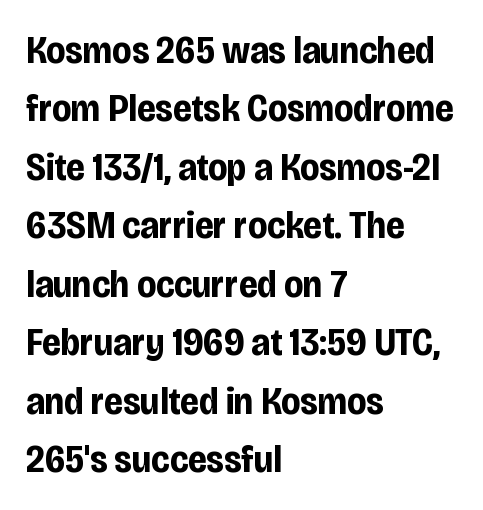
Q: Is the text bold? A: Yes.
Q: Is the text italic (slanted)? A: No, it is upright.
Q: Is the typeface a serif or a sans-serif typeface? A: Sans-serif.
Q: Is the text underlined? A: No.
Q: How is the paragraph aligned? A: Left-aligned.
Q: Is the spacing between letters normal or unusually wide? A: Normal.
Q: Is the spacing between lines tight, normal or loose? A: Normal.
Q: Width (condensed, normal, or wide)? A: Condensed.
Q: Stroke contrast? A: Low.
Q: x-height? A: Large.
Q: Monospaced? A: No.
